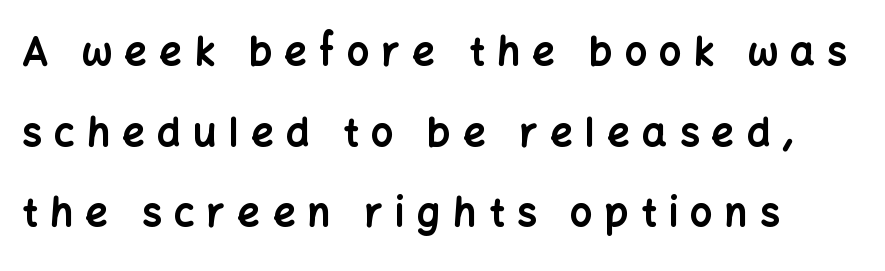
A full-strength bold gives these letters their thick strokes. This sample trades compactness for vertical openness between lines. You can tell it's not italic because the verticals are truly vertical. You could not count columns in this text — the font is proportionally spaced. What stands out about the letter spacing? Its width — letters are far apart.
